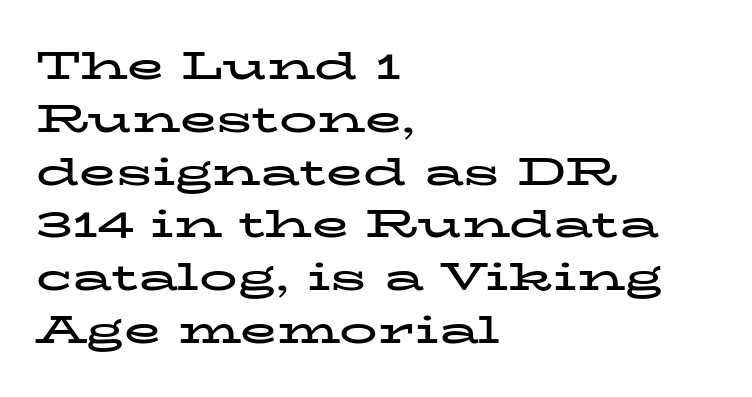
Q: Is the text bold? A: Yes.
Q: Is the text italic (slanted)? A: No, it is upright.
Q: Is the typeface a serif or a sans-serif typeface? A: Serif.
Q: Is the text underlined? A: No.
Q: How is the paragraph aligned? A: Left-aligned.
Q: Is the spacing between letters normal or unusually wide? A: Normal.
Q: Is the spacing between lines tight, normal or loose? A: Normal.
Q: Width (condensed, normal, or wide)? A: Wide.
Q: Stroke contrast? A: Low.
Q: x-height? A: Medium.
Q: Monospaced? A: No.
